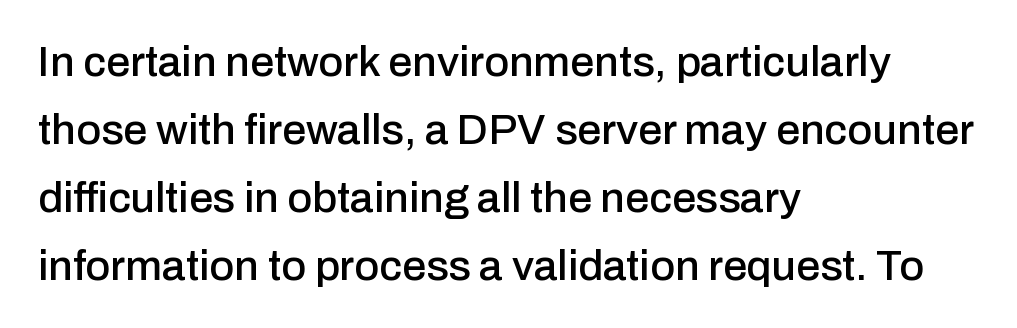
The typeface chosen for these lines omits serifs. A typesetter would call this leading conventional body-copy spacing. Quick note: underline off. The ragged edge is on the right, which tells us the setting is flush left. These lines keep a tight, regular rhythm from letter to letter.
